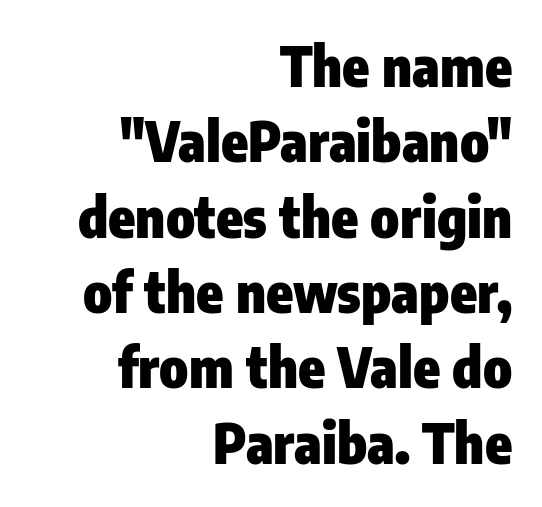
The image shows 55 px heavy, condensed sans-serif type, upright; set right-aligned, normal line spacing (1.37x), normal letter spacing, not underlined; low stroke contrast and a medium x-height.
